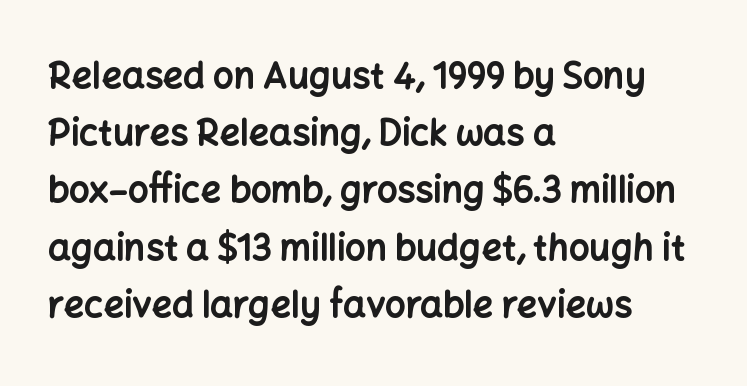
{"serif": "no", "italic": "no", "bold": "yes", "weight": "bold", "width": "normal", "stroke_contrast": "low", "x_height": "medium", "monospaced": "no", "underline": "no", "align": "left", "line_spacing": "normal", "line_spacing_ratio": 1.59, "letter_spacing": "normal", "letter_spacing_em": 0.0, "glyph_px": 36}
